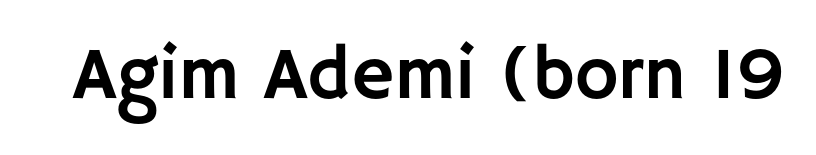
The type is set solid horizontally, with unmodified tracking. Classification — sans serif. Spacing verdict: proportional, widths tailored to each character. Bare-footed words on every line. Unlike italic type, these characters show no tilt at all.
